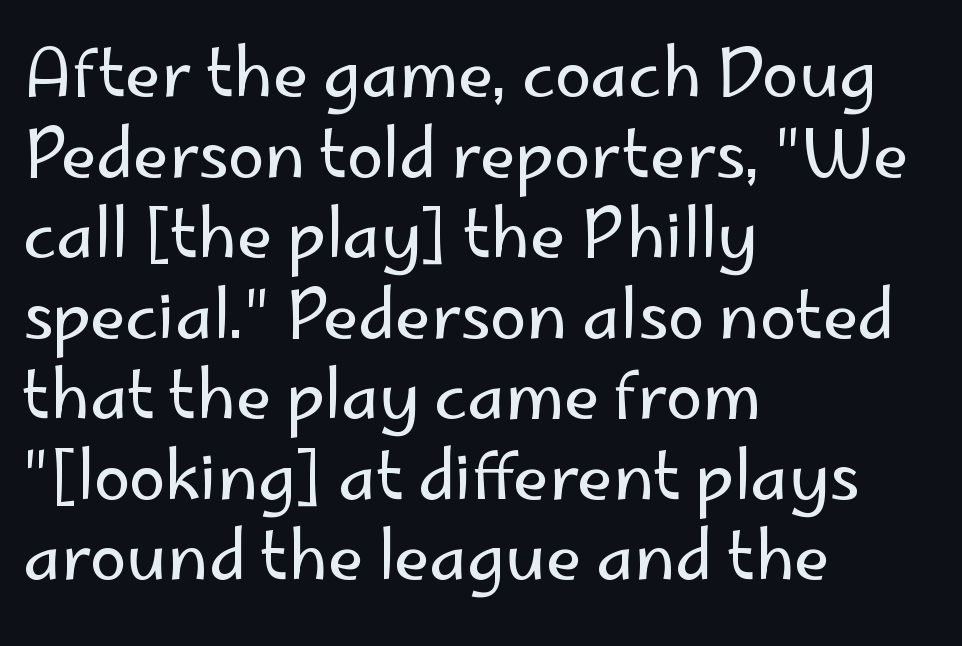
Has an underline been added? It has not. The tracking reads as untouched default to a designer's eye. Ink coverage per letter is moderate at most. The rendering uses natural spacing where letterforms have individual widths. These lines stack with their left ends in a neat column. Italic: no, the glyphs are upright roman.
